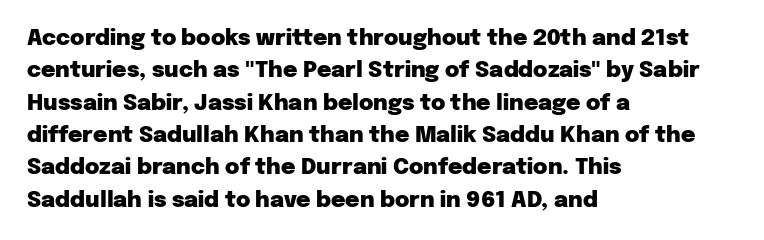
Q: Is the text bold? A: Yes.
Q: Is the text italic (slanted)? A: No, it is upright.
Q: Is the text underlined? A: No.
Q: How is the paragraph aligned? A: Left-aligned.
Q: Is the spacing between letters normal or unusually wide? A: Normal.
Q: Is the spacing between lines tight, normal or loose? A: Normal.
